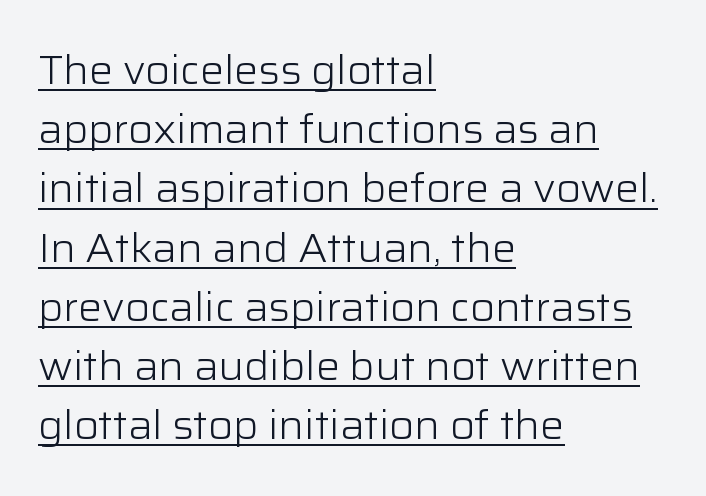
{"serif": "no", "italic": "no", "bold": "no", "weight": "light", "width": "normal", "stroke_contrast": "low", "x_height": "medium", "monospaced": "no", "underline": "yes", "align": "left", "line_spacing": "normal", "line_spacing_ratio": 1.48, "letter_spacing": "normal", "letter_spacing_em": 0.0, "glyph_px": 40}
